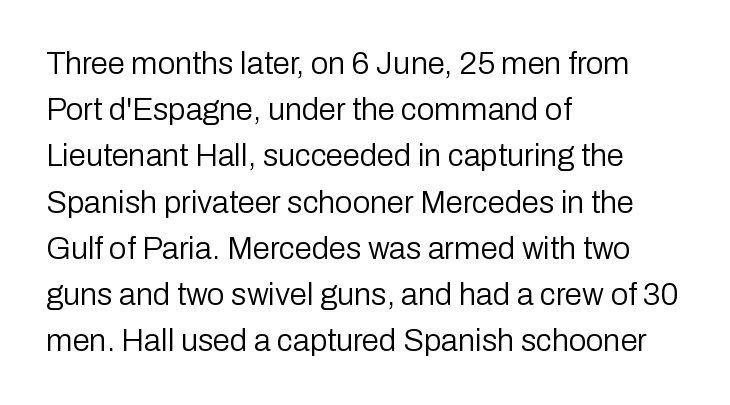
If you drew a line through each stem, it would be perfectly vertical. Check under the words: just untouched page. You could not count columns in this text — the font is proportionally spaced. Baseline-to-baseline distance is the conventional proportion of letter height. The line texture is even and compact thanks to regular tracking.
